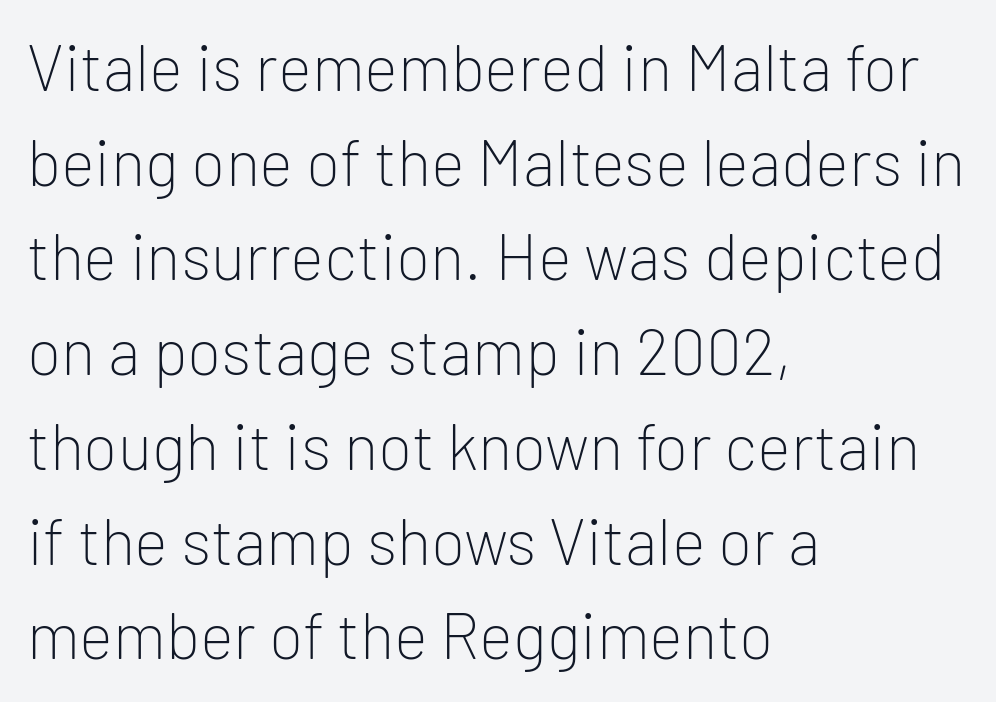
The string is rendered with underlining switched off. The passage is arranged the way most books set body copy — flush left. The letters advance in unequal steps, a hallmark of proportional type. Default kerning and tracking; the words read as compact shapes.
